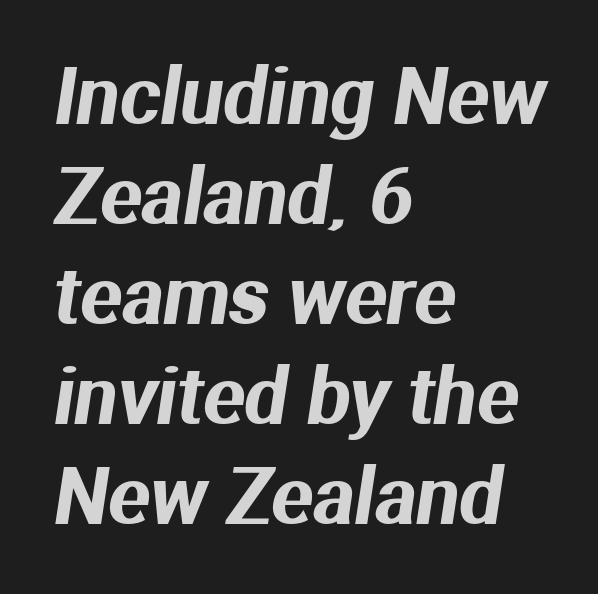
The image shows 77 px sans-serif type; set left-aligned, normal line spacing (1.3x), normal letter spacing, not underlined; medium stroke contrast and a medium x-height.
